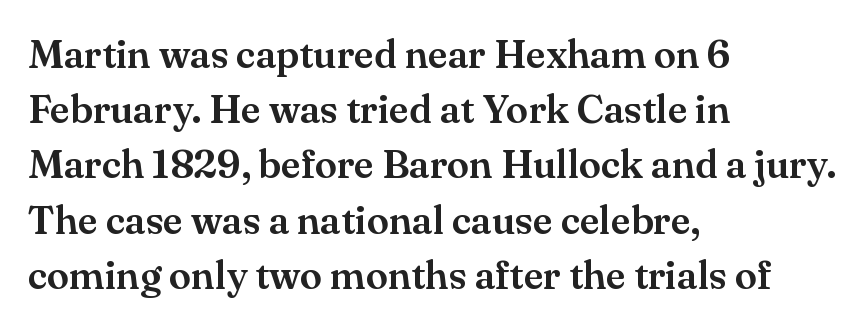
Caption: standard tracking, unaltered. Check the space under the baseline: it is left empty. How would I describe the line gaps? Plain and ordinary. This sample has the flowing, uneven cadence of proportional lettering.
